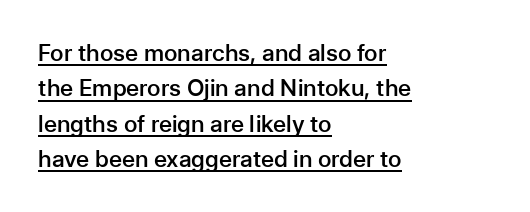
{"italic": "no", "bold": "semi", "underline": "yes", "align": "left", "line_spacing": "normal", "line_spacing_ratio": 1.54, "letter_spacing": "normal", "letter_spacing_em": 0.0, "glyph_px": 23}
